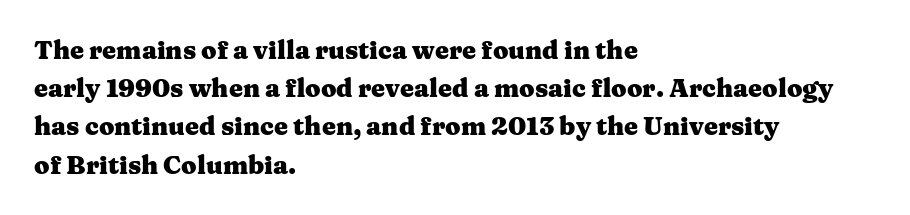
Q: Is the text bold? A: Yes.
Q: Is the text italic (slanted)? A: No, it is upright.
Q: Is the text underlined? A: No.
Q: How is the paragraph aligned? A: Left-aligned.
Q: Is the spacing between letters normal or unusually wide? A: Normal.
Q: Is the spacing between lines tight, normal or loose? A: Normal.
